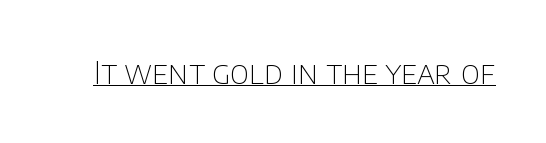
Is there an underline? Yes — a line sits under the letters. The face used here is proportionally spaced, like ordinary book or web type. Default kerning and tracking; the words read as compact shapes. A typesetter would label this face a sans. Is the type heavy? It reads as light-to-regular instead. The lettering holds an erect, upright posture throughout.
